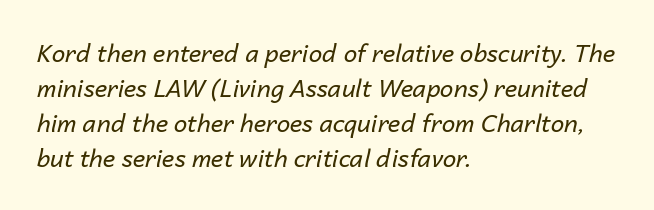
{"italic": "yes", "lean": "right", "slant_degrees": 14, "bold": "no", "underline": "no", "align": "left", "line_spacing": "normal", "line_spacing_ratio": 1.46, "letter_spacing": "normal", "letter_spacing_em": 0.0, "glyph_px": 24}
